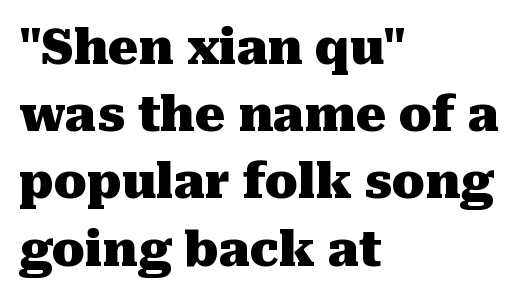
Q: Is the text bold? A: Yes.
Q: Is the text italic (slanted)? A: No, it is upright.
Q: Is the typeface a serif or a sans-serif typeface? A: Serif.
Q: Is the text underlined? A: No.
Q: How is the paragraph aligned? A: Left-aligned.
Q: Is the spacing between letters normal or unusually wide? A: Normal.
Q: Is the spacing between lines tight, normal or loose? A: Normal.
Q: Width (condensed, normal, or wide)? A: Normal.
Q: Stroke contrast? A: Medium.
Q: x-height? A: Medium.
Q: Monospaced? A: No.
